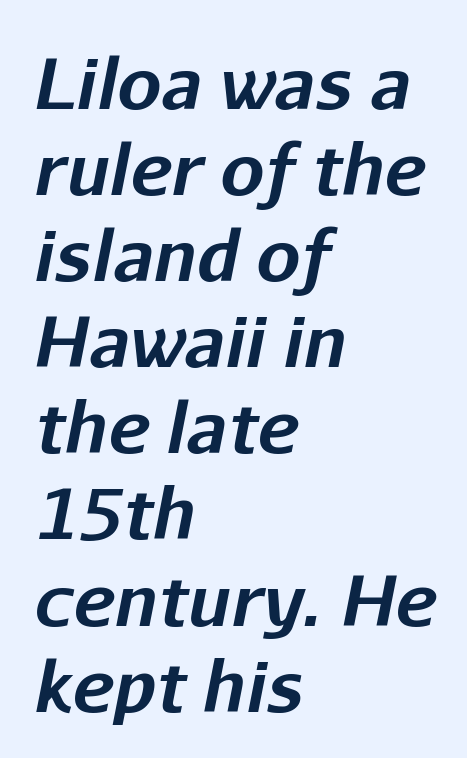
The horizontal fit of the characters is conventional and even. The ragged edge is on the right, which tells us the setting is flush left. Varying glyph widths throughout — classic text-font behaviour. Weight check: bold — yes, fully. This is oblique type, the kind used for emphasis or titles.
